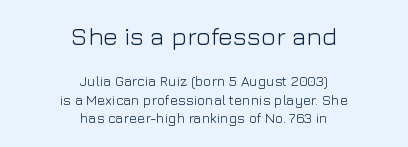
Q: Is the text bold? A: No.
Q: Is the text italic (slanted)? A: No, it is upright.
Q: Is the text underlined? A: No.
Q: How is the paragraph aligned? A: Centered.
Q: Is the spacing between letters normal or unusually wide? A: Normal.
Q: Is the spacing between lines tight, normal or loose? A: Normal.
Q: Which block of text is set in a larger size, the first (top) or the second (bottom)? A: The first (top) one.
